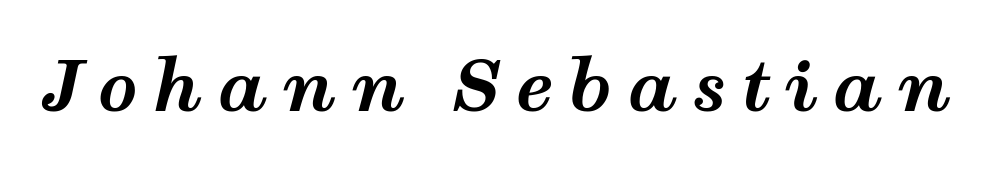
The image shows 70 px bold, wide type, italic (leaning right); set unusually wide letter spacing (+0.21 em), not underlined; medium stroke contrast and a medium x-height.
